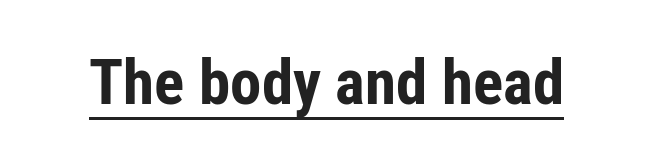
Compared with undecorated copy, this sample adds a rule below the words. Default kerning and tracking; the words read as compact shapes. Classification — sans serif. You could not count columns in this text — the font is proportionally spaced. The strokes are fattened all the way to bold. Upright lettering throughout.
